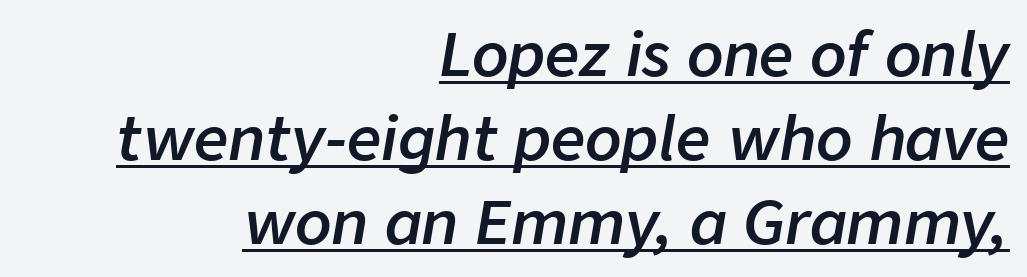
{"italic": "yes", "lean": "right", "slant_degrees": 9, "bold": "semi", "weight": "semibold", "width": "normal", "stroke_contrast": "low", "x_height": "medium", "monospaced": "no", "underline": "yes", "align": "right", "line_spacing": "normal", "line_spacing_ratio": 1.4, "letter_spacing": "normal", "letter_spacing_em": 0.0, "glyph_px": 60}
